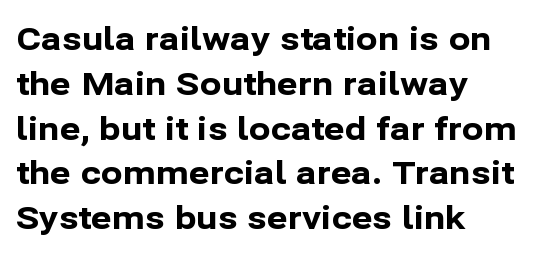
{"serif": "no", "italic": "no", "bold": "yes", "weight": "bold", "width": "normal", "stroke_contrast": "low", "x_height": "medium", "monospaced": "no", "underline": "no", "align": "left", "line_spacing": "normal", "line_spacing_ratio": 1.4, "letter_spacing": "normal", "letter_spacing_em": 0.0, "glyph_px": 32}
